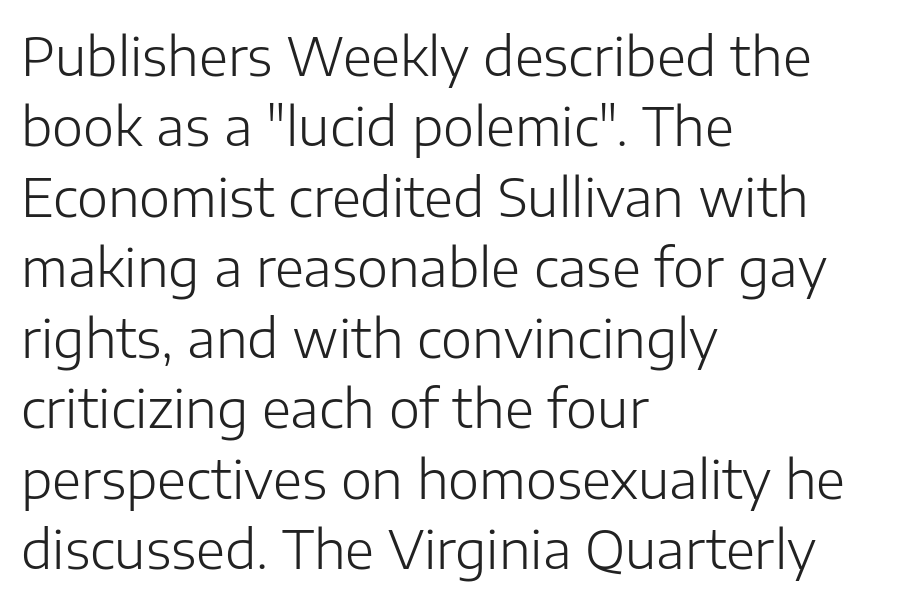
{"serif": "no", "italic": "no", "bold": "no", "weight": "light", "width": "normal", "stroke_contrast": "low", "x_height": "medium", "monospaced": "no", "underline": "no", "align": "left", "line_spacing": "normal", "line_spacing_ratio": 1.33, "letter_spacing": "normal", "letter_spacing_em": 0.0, "glyph_px": 53}
